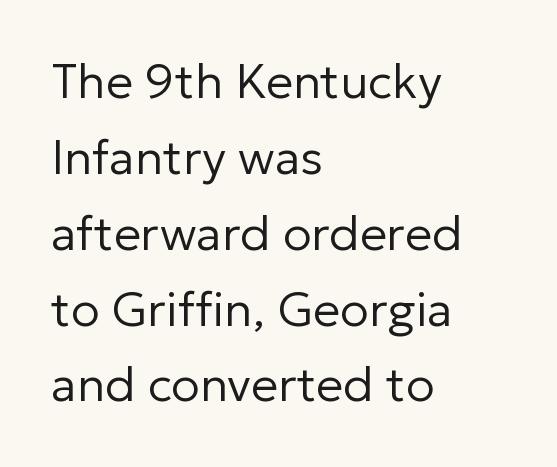
{"serif": "no", "italic": "no", "bold": "no", "weight": "regular", "width": "normal", "stroke_contrast": "low", "x_height": "medium", "monospaced": "no", "underline": "no", "align": "left", "line_spacing": "normal", "line_spacing_ratio": 1.58, "letter_spacing": "normal", "letter_spacing_em": 0.0, "glyph_px": 48}
